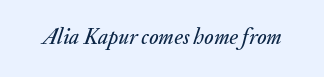
The space beneath each line is pristine and unruled. The text carries the slant typical of an italic or oblique font. How are the letters spaced? Ordinarily, with no added tracking.
